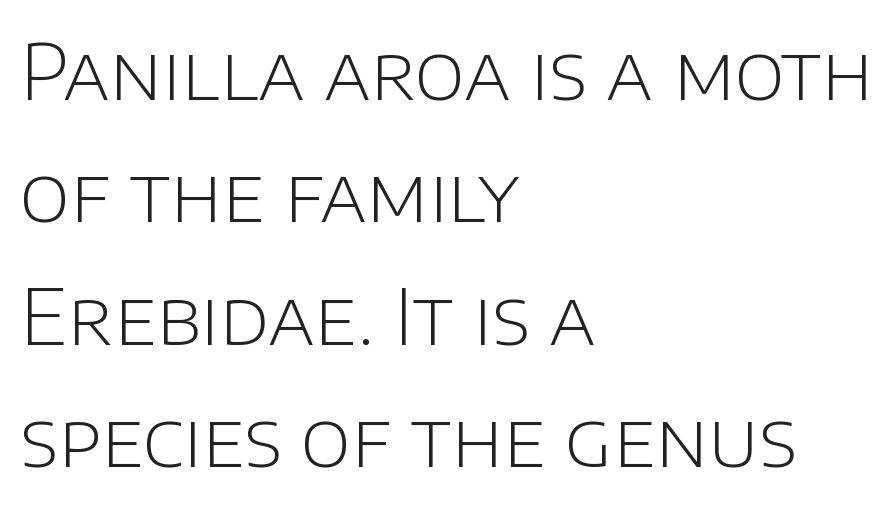
The image shows 77 px light sans-serif type, upright; set left-aligned, normal line spacing (1.59x), normal letter spacing, not underlined; low stroke contrast and a large x-height.
